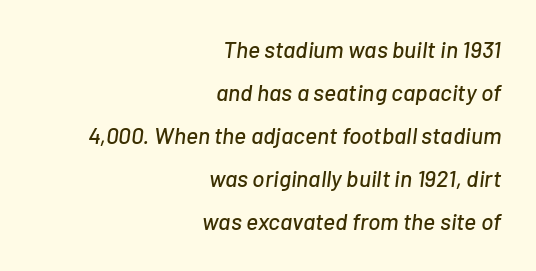
Observe the ordinary spacing: letters are neighbours, not strangers. The strip under each line holds only bare page. The setting favours the right margin, as signatures and pull-quotes sometimes do. In terms of posture, this sample is oblique.
